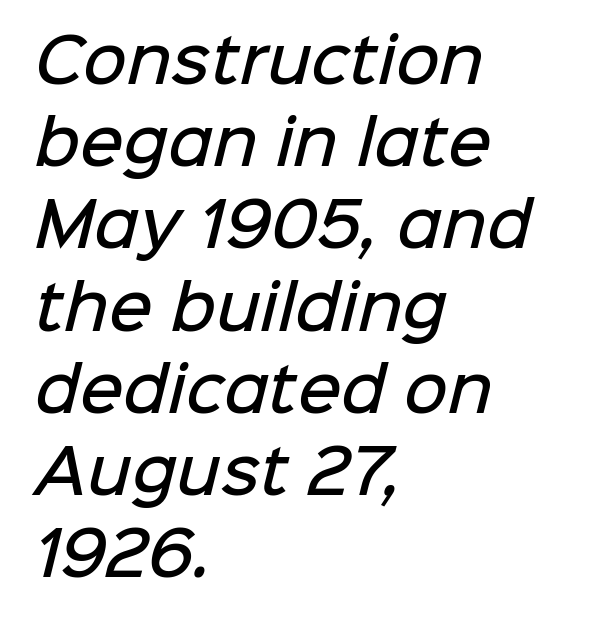
The image shows 60 px semibold sans-serif type; set left-aligned, normal line spacing (1.37x), normal letter spacing, not underlined; low stroke contrast and a medium x-height.
